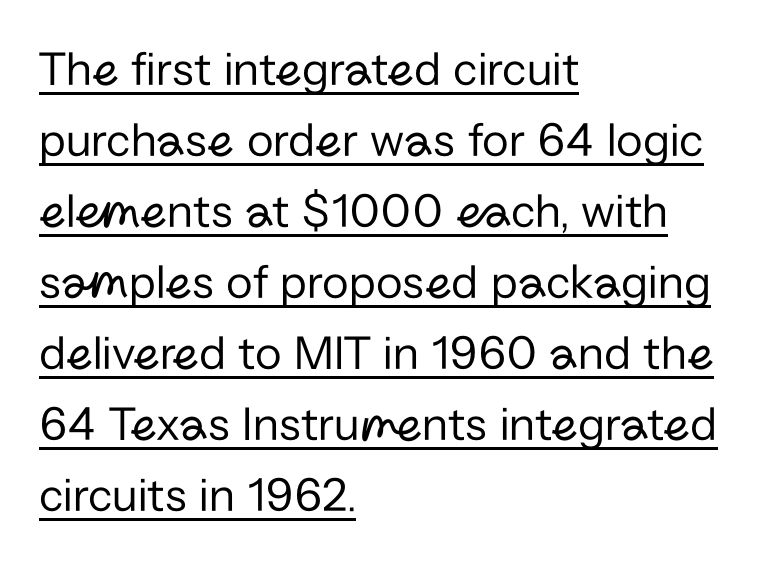
The image shows 49 px regular-weight sans-serif type, upright; set left-aligned, normal line spacing (1.45x), normal letter spacing, underlined; low stroke contrast and a medium x-height.
